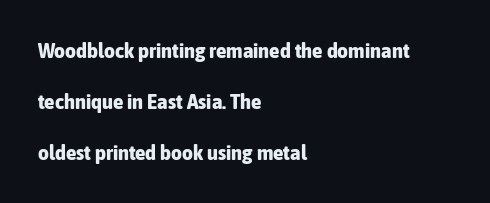
{"italic": "no", "bold": "yes", "underline": "no", "align": "left", "line_spacing": "loose", "line_spacing_ratio": 2.42, "letter_spacing": "normal", "letter_spacing_em": 0.0, "glyph_px": 21}
